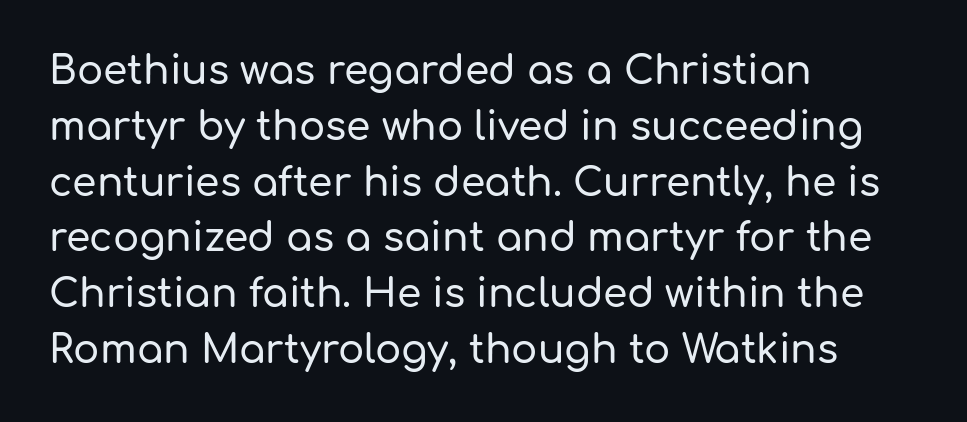
The image shows 39 px sans-serif type, upright; set left-aligned, normal line spacing (1.43x), normal letter spacing, not underlined; low stroke contrast and a medium x-height.
